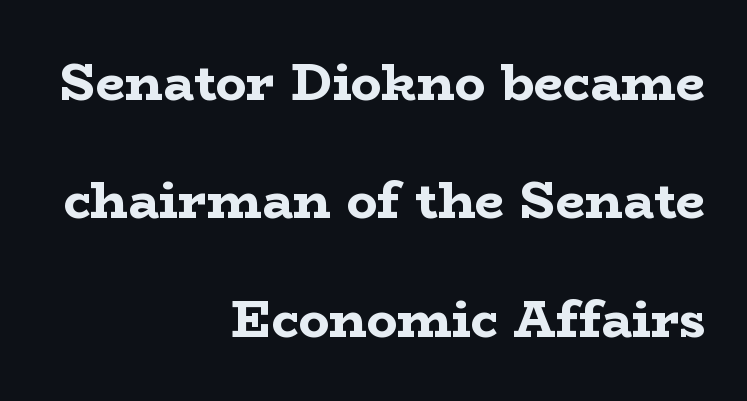
If you drew a line through each stem, it would be perfectly vertical. Compared with an ordinary text face, these strokes are far heavier — a full bold. Little horizontal feet cap the strokes, marking this as serif type. Each letter keeps its own natural width here, so spacing adapts to shape. Is the block centered? No — it sits flush against the right margin.
